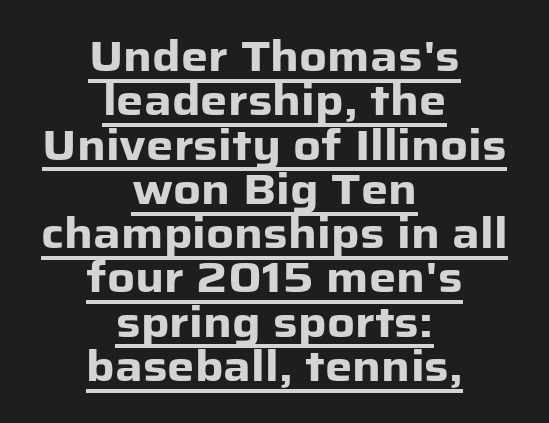
The lettering is marked with a stroke running underneath it. Grotesque or geometric, the face here clearly has no serifs. Varying glyph widths throughout — classic text-font behaviour. The whitespace from short lines is split evenly between both sides. Regarding leading, the lines here are crowded together. A full-strength bold gives these letters their thick strokes.
